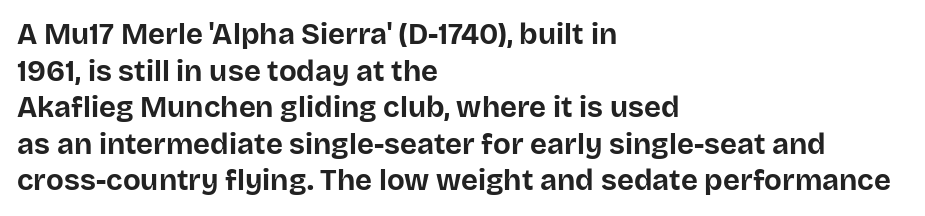
Each line starts at the same left margin while the right side varies. Interline gaps are of average width in this sample. The letters advance in unequal steps, a hallmark of proportional type. The letters are bold, with thick, heavy strokes. Unlike italic type, these characters show no tilt at all.
